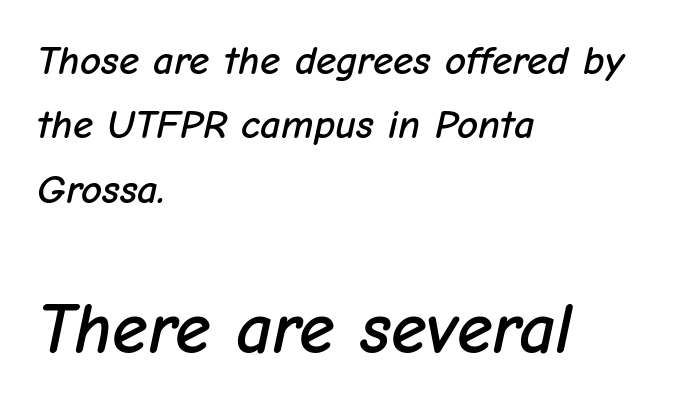
Lines of text with bare space underneath. The second block has been scaled up relative to the first. Looks like regular typesetting: each glyph gets only the width it needs. The rendering applies a slant to the glyphs. The space between consecutive lines is moderate. Compared with typical body copy, the letter spacing here is the same.
